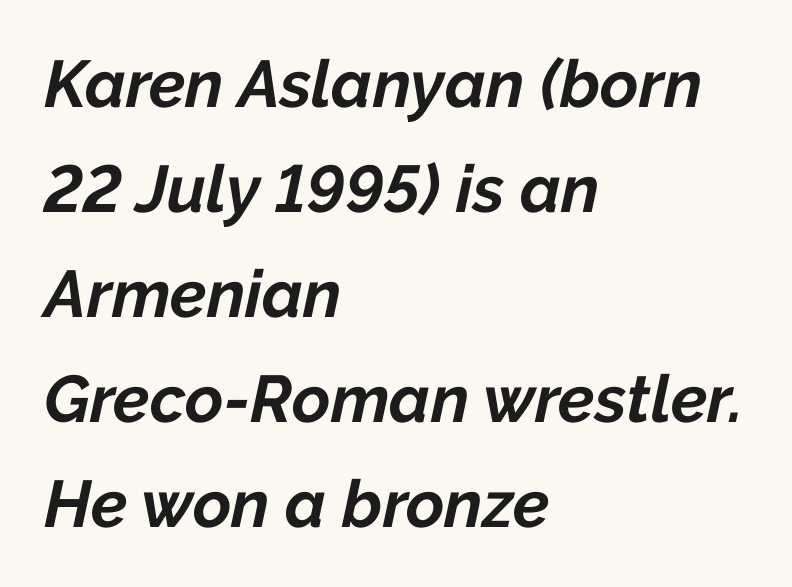
Q: Is the text bold? A: Yes.
Q: Is the text italic (slanted)? A: Yes, it leans right by about 12 degrees.
Q: Is the text underlined? A: No.
Q: How is the paragraph aligned? A: Left-aligned.
Q: Is the spacing between letters normal or unusually wide? A: Normal.
Q: Is the spacing between lines tight, normal or loose? A: Normal.
Q: Width (condensed, normal, or wide)? A: Normal.
Q: Stroke contrast? A: Low.
Q: x-height? A: Medium.
Q: Monospaced? A: No.
